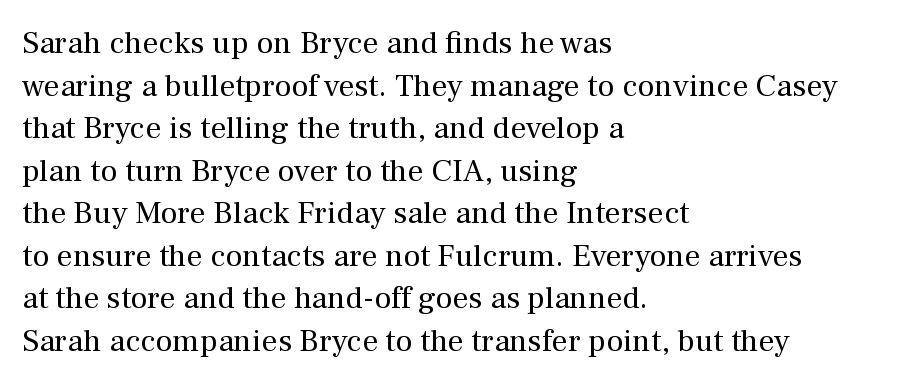
{"serif": "yes", "italic": "no", "bold": "no", "weight": "regular", "width": "normal", "stroke_contrast": "medium", "x_height": "medium", "monospaced": "no", "underline": "no", "align": "left", "line_spacing": "normal", "line_spacing_ratio": 1.33, "letter_spacing": "normal", "letter_spacing_em": 0.0, "glyph_px": 32}
